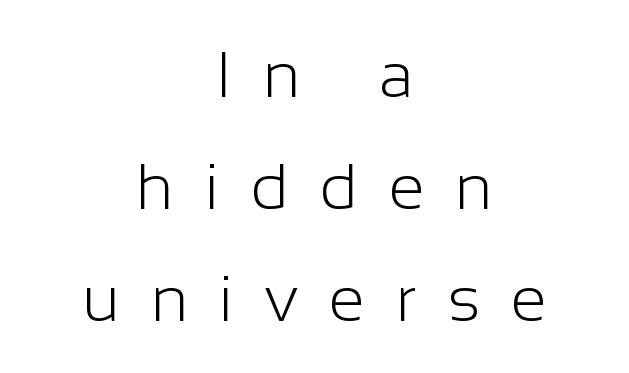
{"serif": "no", "italic": "no", "bold": "no", "weight": "light", "width": "normal", "stroke_contrast": "low", "x_height": "medium", "monospaced": "no", "underline": "no", "align": "center", "line_spacing_ratio": 1.72, "letter_spacing": "wide", "letter_spacing_em": 0.48, "glyph_px": 65}
